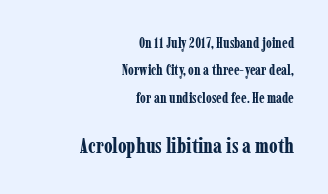
The image shows 21 px bold type, upright; set right-aligned, loose line spacing (1.96x), normal letter spacing, not underlined; the second (bottom) block is 1.5x larger.
